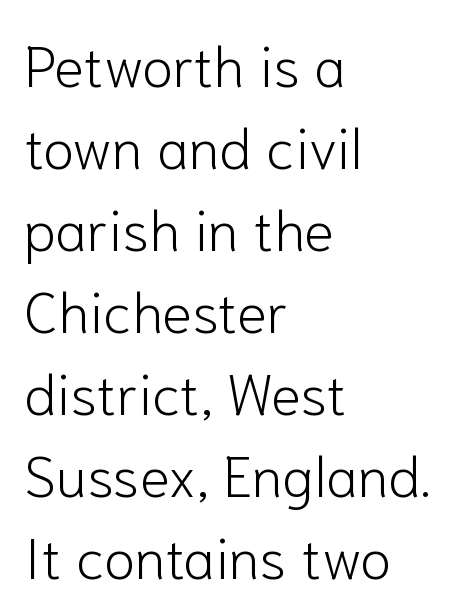
Q: Is the text bold? A: No.
Q: Is the text italic (slanted)? A: No, it is upright.
Q: Is the typeface a serif or a sans-serif typeface? A: Sans-serif.
Q: Is the text underlined? A: No.
Q: How is the paragraph aligned? A: Left-aligned.
Q: Is the spacing between letters normal or unusually wide? A: Normal.
Q: Is the spacing between lines tight, normal or loose? A: Normal.
Q: Width (condensed, normal, or wide)? A: Normal.
Q: Stroke contrast? A: Low.
Q: x-height? A: Medium.
Q: Monospaced? A: No.
